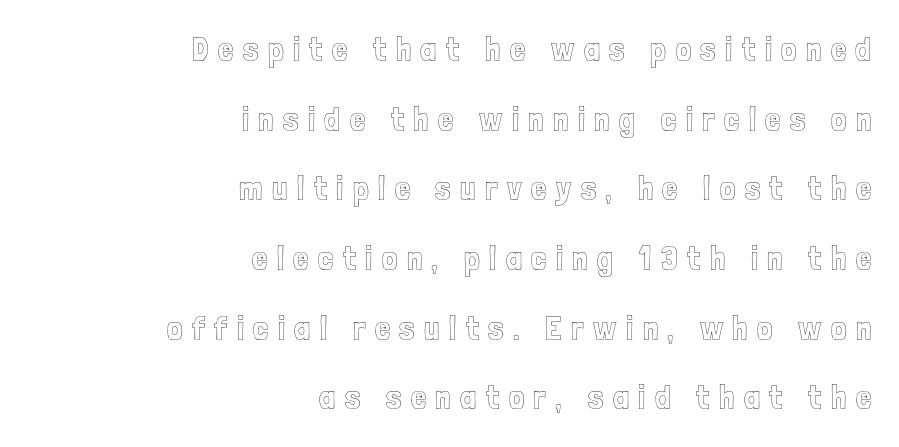
Rows of type keep a wide berth in the vertical direction. Italic: no, the glyphs are upright roman. One-word summary of the alignment: right. Nobody drew a line under any word here. Think of a printed novel: that variable character pitch is what you see here.
